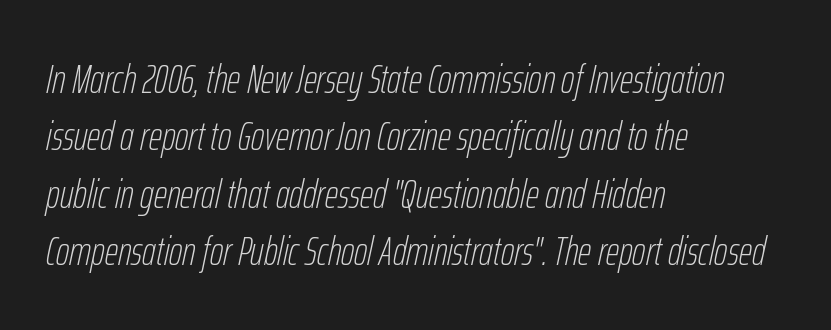
There's an unmistakable incline to the writing here. Does the copy run flush right? No — it runs flush left. The passage shown is not bold in any degree. Check the space under the baseline: it is left empty.
